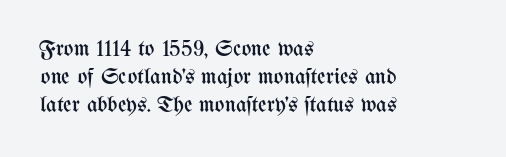
The image shows 23 px text type, upright; set left-aligned, line spacing 1.21x, normal letter spacing, not underlined.
